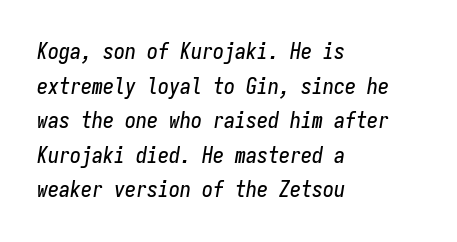
Q: Is the text italic (slanted)? A: Yes, it leans right by about 9 degrees.
Q: Is the text underlined? A: No.
Q: How is the paragraph aligned? A: Left-aligned.
Q: Is the spacing between letters normal or unusually wide? A: Normal.
Q: Is the spacing between lines tight, normal or loose? A: Normal.
